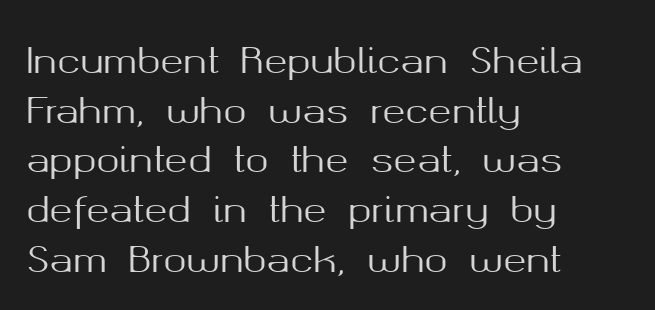
The rendering shows plain stroke endings on the letterforms — a sans-serif design. Students, observe: this is what conventionally led text looks like. Posture: vertical. The baseline area is clear. Looks like regular typesetting: each glyph gets only the width it needs. Typeset ragged right — the left edge is the straight one.
